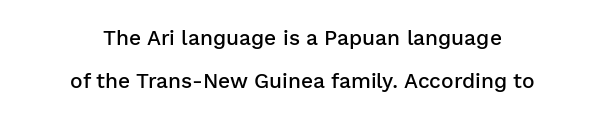
Vertical spacing — loose. A fair bit of extra ink — the face is semibold, not bold. There is no visible air inserted between adjacent glyphs. Horizontally, the lines are justified to the midpoint only. Is there any slant? The stems are plumb. Type without underlining.
